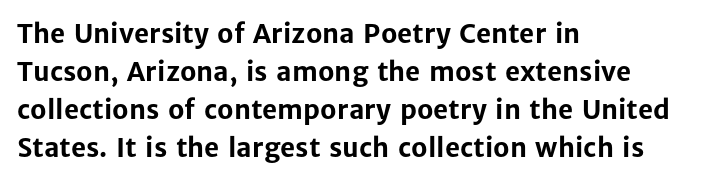
Q: Is the text bold? A: Yes.
Q: Is the text italic (slanted)? A: No, it is upright.
Q: Is the text underlined? A: No.
Q: How is the paragraph aligned? A: Left-aligned.
Q: Is the spacing between letters normal or unusually wide? A: Normal.
Q: Is the spacing between lines tight, normal or loose? A: Normal.
